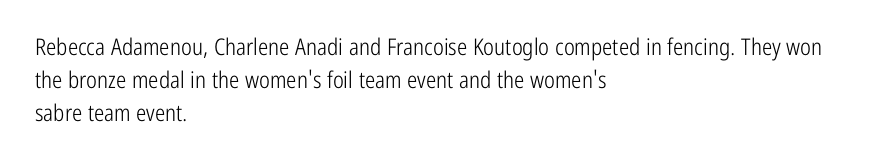
{"italic": "no", "bold": "no", "underline": "no", "align": "left", "line_spacing": "normal", "line_spacing_ratio": 1.44, "letter_spacing": "normal", "letter_spacing_em": 0.0, "glyph_px": 23}
